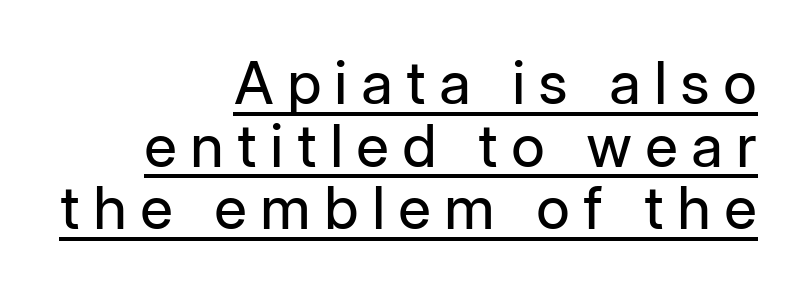
Q: Is the text bold? A: No.
Q: Is the text italic (slanted)? A: No, it is upright.
Q: Is the typeface a serif or a sans-serif typeface? A: Sans-serif.
Q: Is the text underlined? A: Yes.
Q: How is the paragraph aligned? A: Right-aligned.
Q: Is the spacing between letters normal or unusually wide? A: Unusually wide.
Q: Is the spacing between lines tight, normal or loose? A: Tight.
Q: Width (condensed, normal, or wide)? A: Normal.
Q: Stroke contrast? A: Low.
Q: x-height? A: Medium.
Q: Monospaced? A: No.
